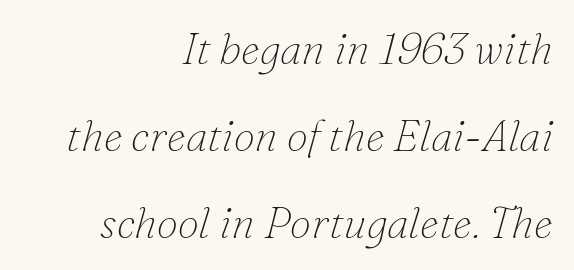
{"serif": "yes", "italic": "yes", "lean": "right", "slant_degrees": 16, "bold": "no", "weight": "thin", "width": "normal", "stroke_contrast": "low", "x_height": "small", "monospaced": "no", "underline": "no", "align": "right", "line_spacing": "loose", "line_spacing_ratio": 2.02, "letter_spacing": "normal", "letter_spacing_em": 0.0, "glyph_px": 43}
